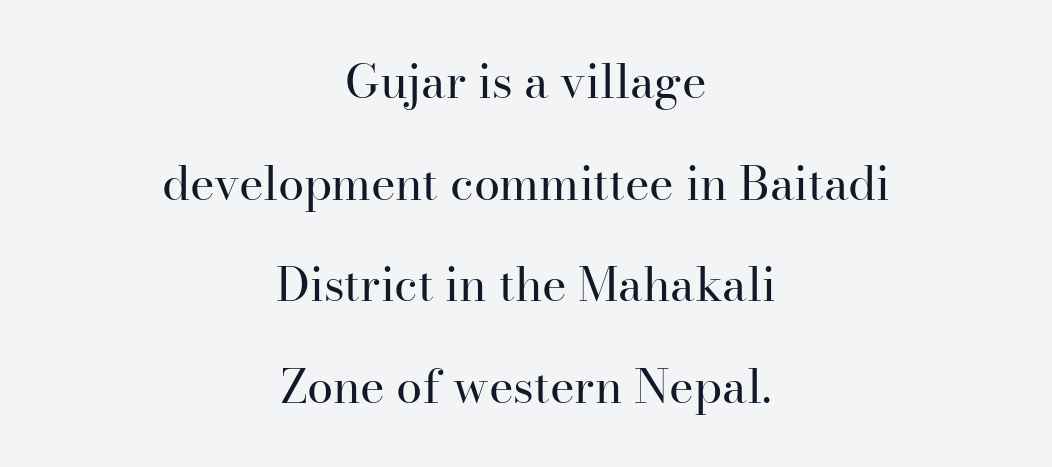
{"serif": "yes", "italic": "no", "bold": "no", "weight": "regular", "width": "normal", "stroke_contrast": "high", "x_height": "small", "monospaced": "no", "underline": "no", "align": "center", "line_spacing": "loose", "line_spacing_ratio": 2.16, "letter_spacing": "normal", "letter_spacing_em": 0.0, "glyph_px": 47}
